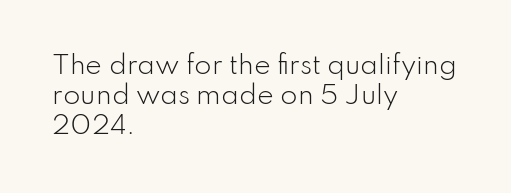
Stem width sits at or under what a default text font uses. Rendered with straight, roman letterforms. In CSS terms this would be text-align: left. Is the letter spacing exaggerated? No — it looks like the ordinary default.
